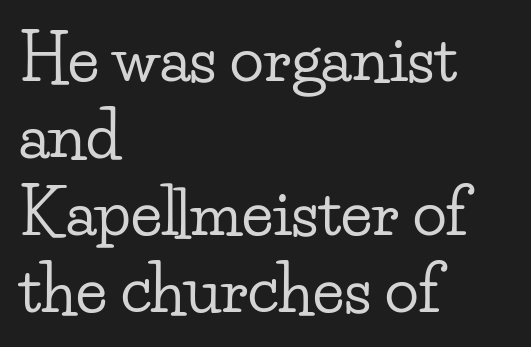
{"serif": "yes", "italic": "no", "width": "wide", "stroke_contrast": "low", "x_height": "small", "monospaced": "no", "underline": "no", "align": "left", "line_spacing_ratio": 1.22, "letter_spacing": "normal", "letter_spacing_em": 0.0, "glyph_px": 63}
